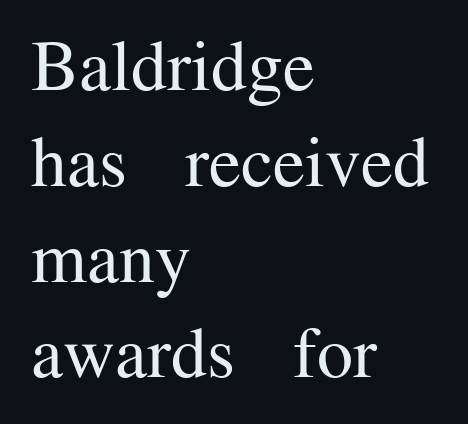
Q: Is the text bold? A: No.
Q: Is the text italic (slanted)? A: No, it is upright.
Q: Is the typeface a serif or a sans-serif typeface? A: Serif.
Q: Is the text underlined? A: No.
Q: How is the paragraph aligned? A: Left-aligned.
Q: Is the spacing between letters normal or unusually wide? A: Normal.
Q: Is the spacing between lines tight, normal or loose? A: Normal.
Q: Width (condensed, normal, or wide)? A: Normal.
Q: Stroke contrast? A: Medium.
Q: x-height? A: Medium.
Q: Monospaced? A: No.
